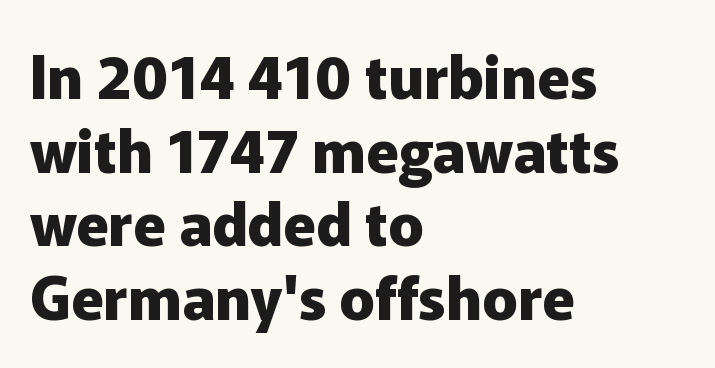
Q: Is the text bold? A: Yes.
Q: Is the text italic (slanted)? A: No, it is upright.
Q: Is the typeface a serif or a sans-serif typeface? A: Sans-serif.
Q: Is the text underlined? A: No.
Q: How is the paragraph aligned? A: Left-aligned.
Q: Is the spacing between letters normal or unusually wide? A: Normal.
Q: Is the spacing between lines tight, normal or loose? A: Normal.
Q: Width (condensed, normal, or wide)? A: Normal.
Q: Stroke contrast? A: Low.
Q: x-height? A: Medium.
Q: Monospaced? A: No.
